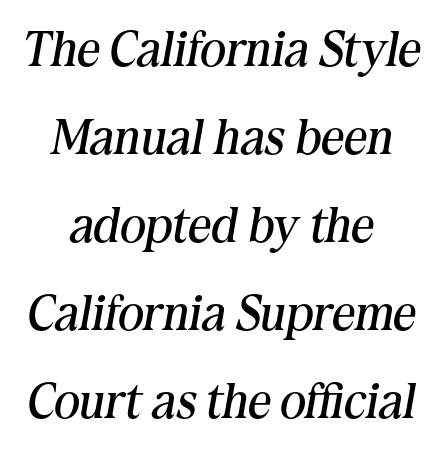
{"serif": "yes", "italic": "yes", "lean": "right", "slant_degrees": 10, "bold": "no", "weight": "regular", "width": "normal", "stroke_contrast": "medium", "x_height": "medium", "monospaced": "no", "underline": "no", "align": "center", "line_spacing_ratio": 1.76, "letter_spacing": "normal", "letter_spacing_em": 0.0, "glyph_px": 50}
